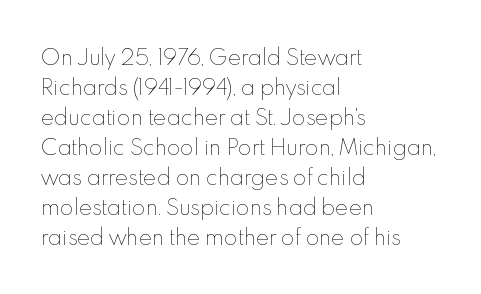
The face looks like a standard text weight, possibly lighter. A normal amount of white space separates one row of letters from the next. Line beginnings align vertically; line endings do not. The horizontal fit of the characters is conventional and even. The passage shown is not underscored anywhere.
